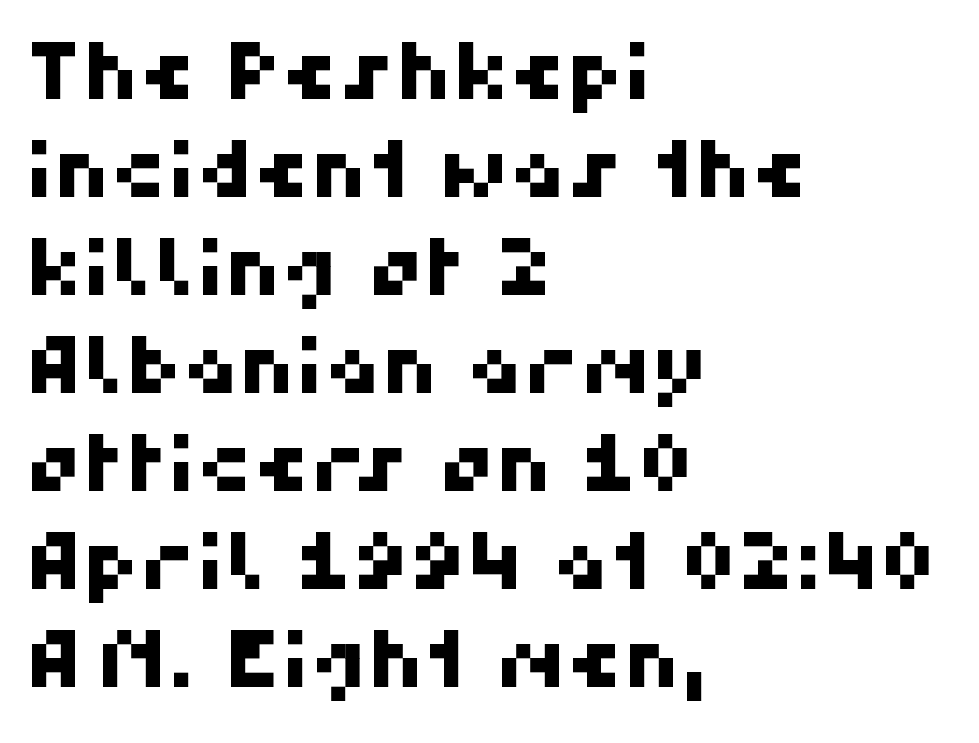
Q: Is the typeface a serif or a sans-serif typeface? A: Sans-serif.
Q: Is the text underlined? A: No.
Q: How is the paragraph aligned? A: Left-aligned.
Q: Is the spacing between letters normal or unusually wide? A: Normal.
Q: Width (condensed, normal, or wide)? A: Normal.
Q: Stroke contrast? A: High.
Q: x-height? A: Medium.
Q: Monospaced? A: No.
